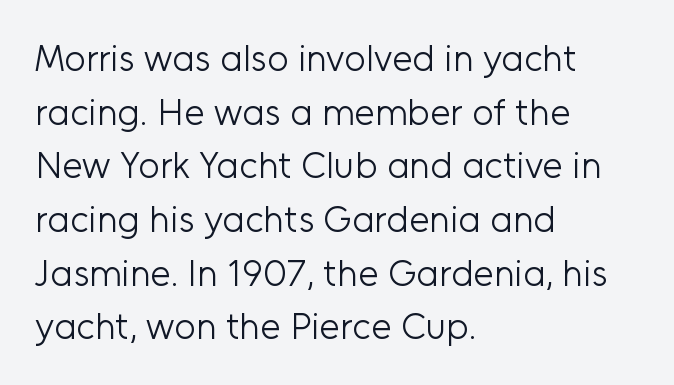
Has an underline been added? It has not. Looks like regular typesetting: each glyph gets only the width it needs. Compared with typical body copy, the letter spacing here is the same. One-word summary of the alignment: left. Stroke terminals: plain, sans-serif. A typesetter would mark this as roman, not italic.
